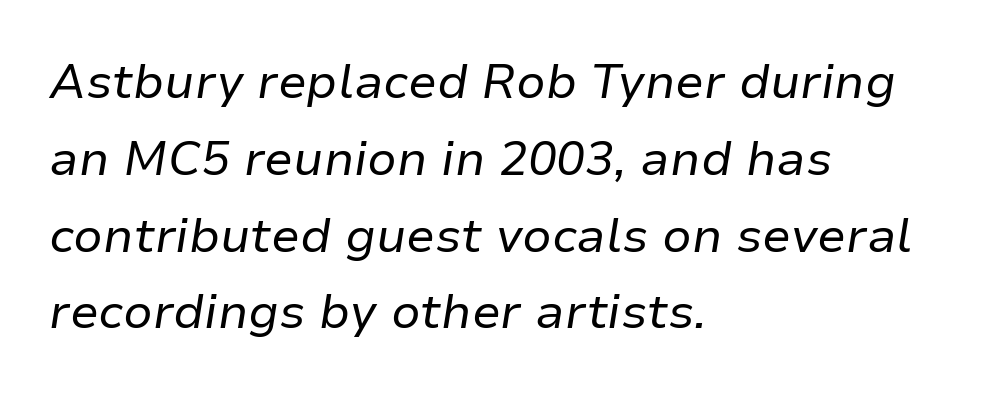
The typography opts for an oblique posture over an upright one. Successive baselines arrive at the customary interval. Honestly, there is no underline to notice here at all. Does the copy run flush right? No — it runs flush left.
